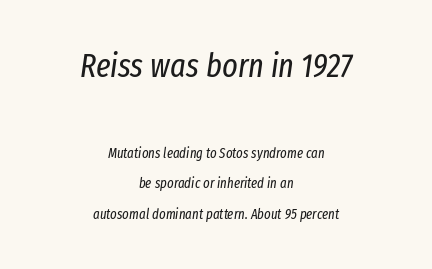
{"italic": "yes", "lean": "right", "slant_degrees": 8, "bold": "no", "weight": "regular", "width": "condensed", "stroke_contrast": "low", "x_height": "medium", "monospaced": "no", "underline": "no", "align": "center", "line_spacing": "loose", "line_spacing_ratio": 2.17, "letter_spacing": "normal", "letter_spacing_em": 0.0, "larger_block": "first", "size_ratio": 2.36, "glyph_px": 33}
